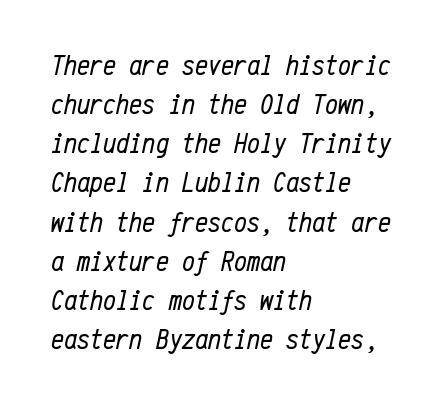
Q: Is the text bold? A: No.
Q: Is the text italic (slanted)? A: Yes, it leans right by about 12 degrees.
Q: Is the text underlined? A: No.
Q: How is the paragraph aligned? A: Left-aligned.
Q: Is the spacing between letters normal or unusually wide? A: Normal.
Q: Is the spacing between lines tight, normal or loose? A: Normal.
Q: Width (condensed, normal, or wide)? A: Condensed.
Q: Stroke contrast? A: Low.
Q: x-height? A: Medium.
Q: Monospaced? A: Yes.
